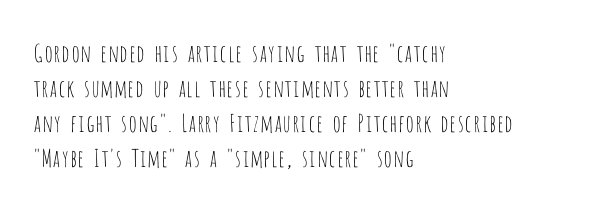
{"italic": "no", "bold": "no", "underline": "no", "align": "left", "line_spacing": "normal", "line_spacing_ratio": 1.46, "letter_spacing": "normal", "letter_spacing_em": 0.0, "glyph_px": 24}
